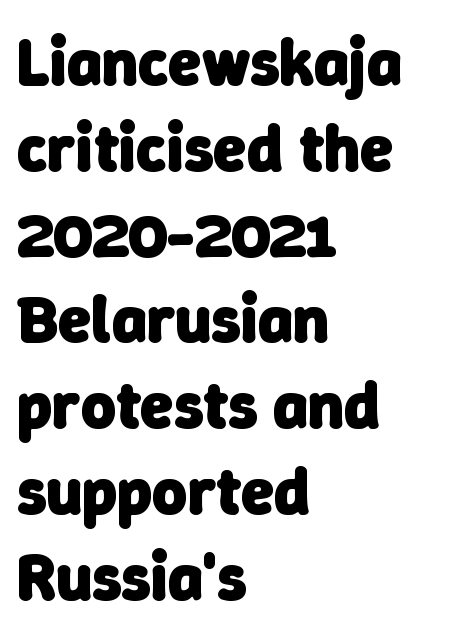
The image shows 67 px heavy sans-serif type; set left-aligned, normal line spacing (1.28x), normal letter spacing, not underlined; low stroke contrast and a medium x-height.
